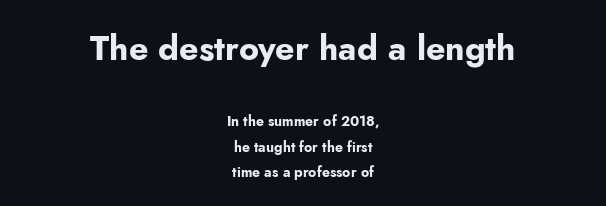
The image shows 34 px bold sans-serif type, upright; set centered, line spacing 1.8x, normal letter spacing, not underlined; the first (top) block is 2.43x larger; low stroke contrast and a small x-height.
